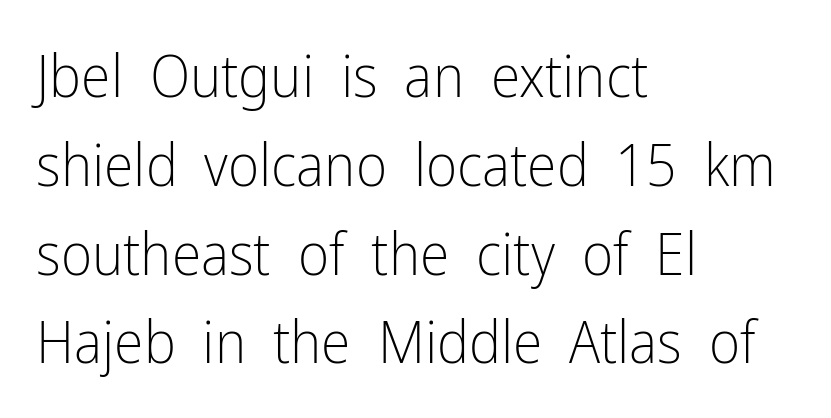
Compared with typical paragraphs, the rows here are spaced about the same. A typesetter would mark this as roman, not italic. Reading down the block, your eye returns to a fixed left position each line. Is this a fixed-width face? No — the glyphs have proportional, varying widths. Bare-footed words on every line. The line texture is even and compact thanks to regular tracking.
